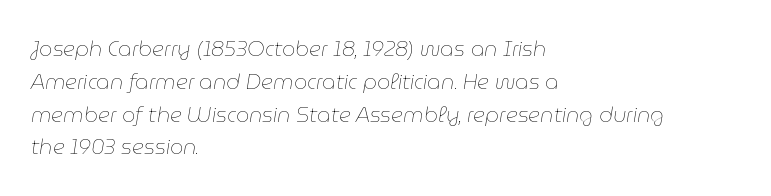
{"italic": "yes", "lean": "right", "slant_degrees": 9, "bold": "no", "underline": "no", "align": "left", "line_spacing": "normal", "line_spacing_ratio": 1.56, "letter_spacing": "normal", "letter_spacing_em": 0.0, "glyph_px": 21}
